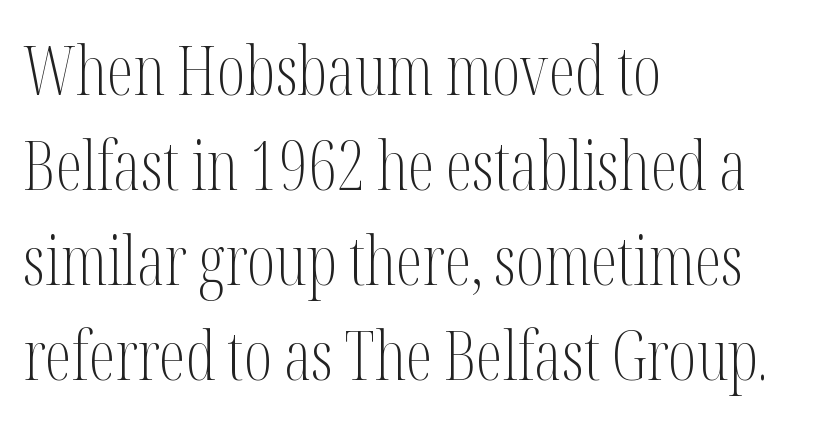
{"serif": "yes", "italic": "no", "bold": "no", "weight": "light", "width": "condensed", "stroke_contrast": "medium", "x_height": "medium", "monospaced": "no", "underline": "no", "align": "left", "line_spacing": "normal", "line_spacing_ratio": 1.42, "letter_spacing": "normal", "letter_spacing_em": 0.0, "glyph_px": 67}
